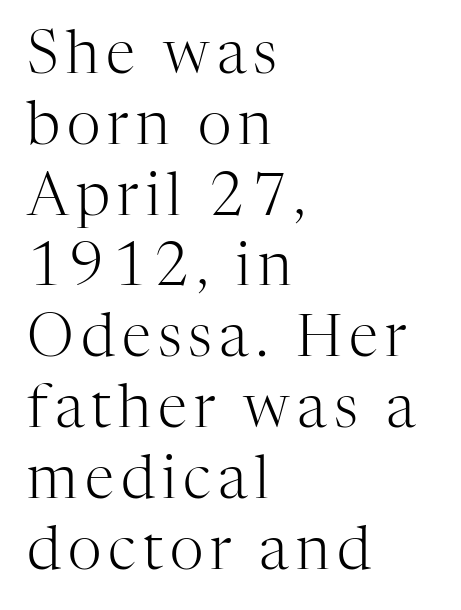
The image shows 59 px light serif type, upright; set left-aligned, line spacing 1.2x, not underlined; high stroke contrast and a medium x-height.
